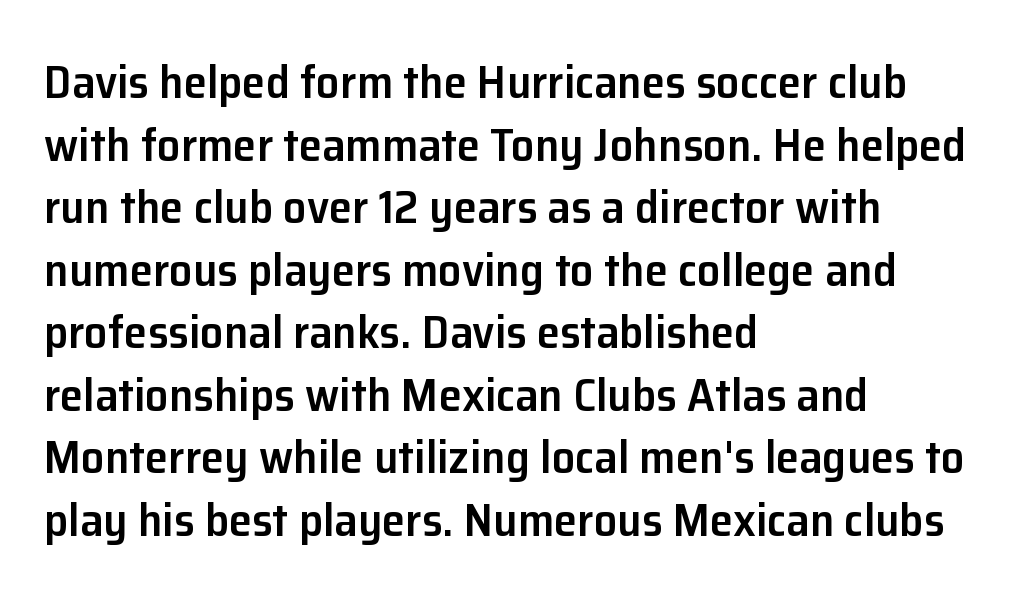
{"serif": "no", "italic": "no", "bold": "semi", "weight": "semibold", "width": "normal", "stroke_contrast": "low", "x_height": "medium", "monospaced": "no", "underline": "no", "align": "left", "line_spacing": "normal", "line_spacing_ratio": 1.33, "letter_spacing": "normal", "letter_spacing_em": 0.0, "glyph_px": 47}
